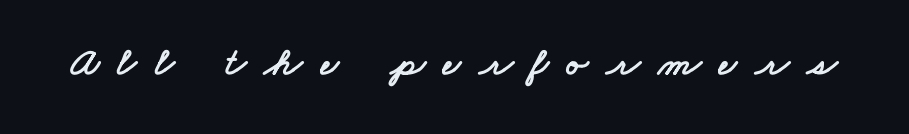
The image shows 40 px wide sans-serif type; set unusually wide letter spacing (+0.44 em), not underlined; low stroke contrast and a small x-height.
